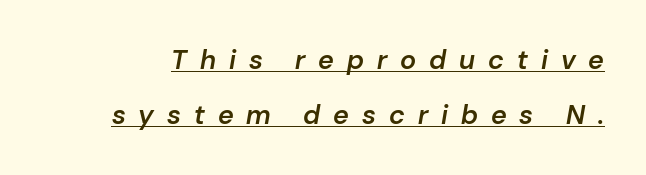
{"italic": "yes", "lean": "right", "slant_degrees": 10, "bold": "semi", "underline": "yes", "line_spacing": "loose", "line_spacing_ratio": 2.03, "letter_spacing": "wide", "letter_spacing_em": 0.48, "glyph_px": 27}
